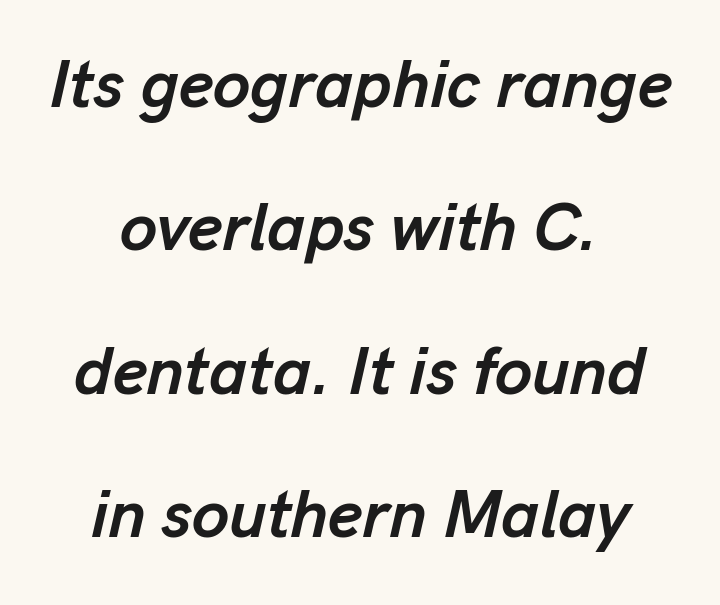
Q: Is the text bold? A: Yes.
Q: Is the text italic (slanted)? A: Yes, it leans right by about 13 degrees.
Q: Is the text underlined? A: No.
Q: How is the paragraph aligned? A: Centered.
Q: Is the spacing between letters normal or unusually wide? A: Normal.
Q: Is the spacing between lines tight, normal or loose? A: Loose.
Q: Width (condensed, normal, or wide)? A: Normal.
Q: Stroke contrast? A: Low.
Q: x-height? A: Medium.
Q: Monospaced? A: No.
